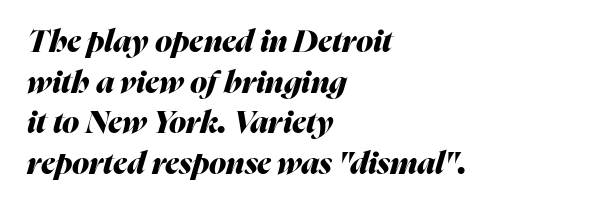
{"italic": "yes", "lean": "right", "slant_degrees": 16, "bold": "yes", "weight": "heavy", "width": "normal", "stroke_contrast": "medium", "x_height": "medium", "monospaced": "no", "underline": "no", "align": "left", "line_spacing": "normal", "line_spacing_ratio": 1.31, "letter_spacing": "normal", "letter_spacing_em": 0.0, "glyph_px": 31}
